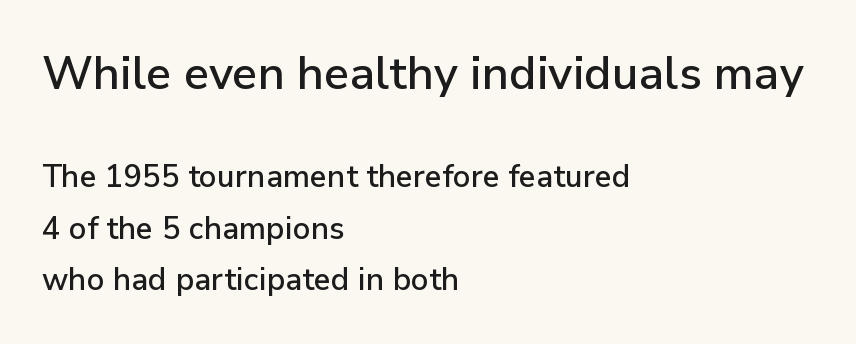
The composition opens big and finishes small. The rendering uses natural spacing where letterforms have individual widths. Caption: standard tracking, unaltered. Clear beneath every line of the passage. The axis of the letterforms is exactly vertical. Does the type have serifs? No, each stem ends abruptly.
